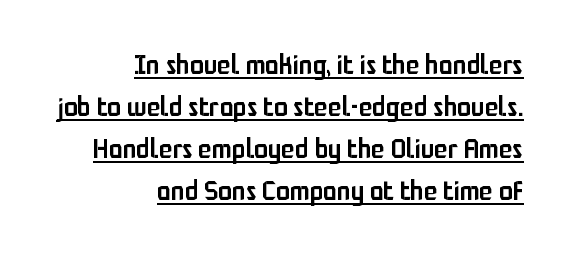
{"serif": "no", "italic": "no", "bold": "semi", "weight": "semibold", "width": "condensed", "stroke_contrast": "low", "x_height": "medium", "monospaced": "no", "underline": "yes", "align": "right", "line_spacing": "normal", "line_spacing_ratio": 1.5, "letter_spacing": "normal", "letter_spacing_em": 0.0, "glyph_px": 28}
